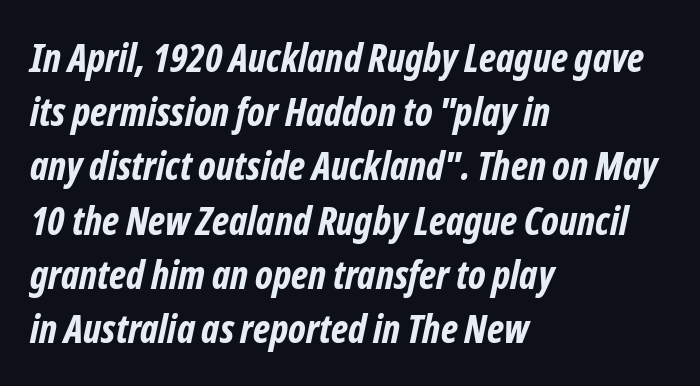
Q: Is the text bold? A: Yes.
Q: Is the typeface a serif or a sans-serif typeface? A: Sans-serif.
Q: Is the text underlined? A: No.
Q: How is the paragraph aligned? A: Left-aligned.
Q: Is the spacing between letters normal or unusually wide? A: Normal.
Q: Is the spacing between lines tight, normal or loose? A: Normal.
Q: Width (condensed, normal, or wide)? A: Condensed.
Q: Stroke contrast? A: Low.
Q: x-height? A: Medium.
Q: Monospaced? A: No.
